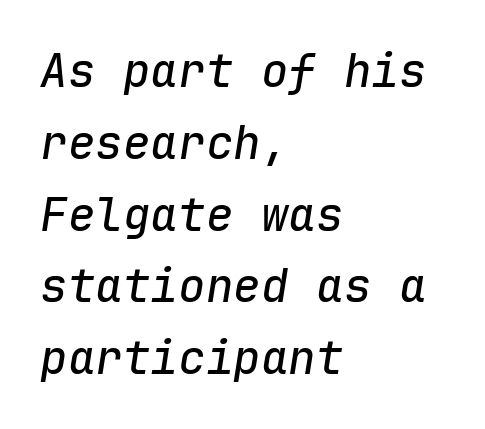
Every row of glyphs begins at an identical x-position on the left. The face used here has a pronounced slope to its letters. Clear beneath every line of the passage. Students, note that the glyphs here touch the page at normal intervals. The rows are spaced the way most documents space them. The passage shown is typed in a monospace face where columns stay perfectly aligned.
